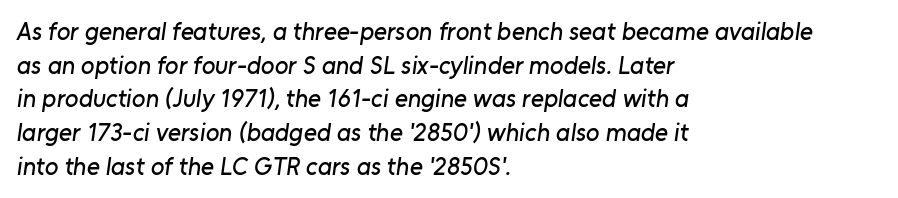
The image shows 25 px text type; set left-aligned, normal line spacing (1.35x), normal letter spacing, not underlined.
